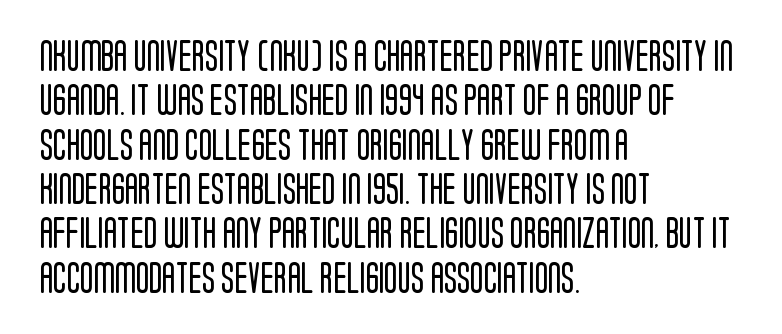
The space directly below the letters is spotless. The typography opts for an upright posture over an oblique one. Character widths vary here, with narrow letters taking less room than wide ones. The setting favours the left margin, as ordinary paragraphs usually do. Look at the tracking — it's just the regular setting, nothing added. Whoever set this chose a conventional vertical rhythm.
